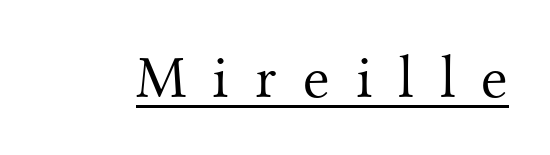
The image shows 61 px light serif type, upright; set unusually wide letter spacing (+0.43 em), underlined; medium stroke contrast and a small x-height.
